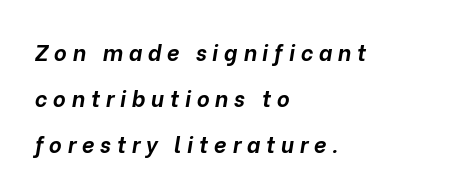
Q: Is the text bold? A: Yes.
Q: Is the text italic (slanted)? A: Yes, it leans right by about 10 degrees.
Q: Is the text underlined? A: No.
Q: How is the paragraph aligned? A: Left-aligned.
Q: Is the spacing between letters normal or unusually wide? A: Unusually wide.
Q: Is the spacing between lines tight, normal or loose? A: Loose.
